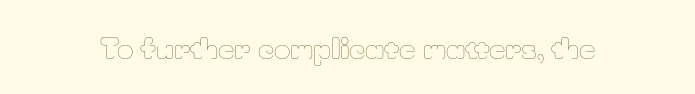
The image shows 28 px thin type, upright; set normal letter spacing, not underlined; low stroke contrast and a small x-height.
